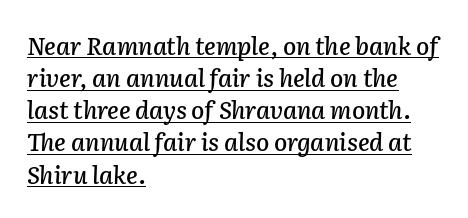
Q: Is the text italic (slanted)? A: Yes, it leans right by about 2 degrees.
Q: Is the text underlined? A: Yes.
Q: How is the paragraph aligned? A: Left-aligned.
Q: Is the spacing between letters normal or unusually wide? A: Normal.
Q: Is the spacing between lines tight, normal or loose? A: Normal.
